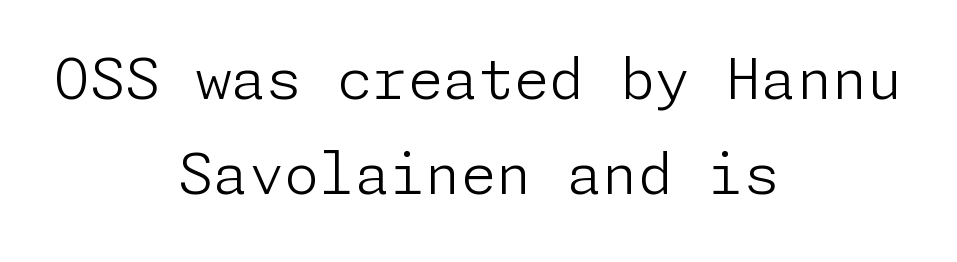
The image shows 57 px light sans-serif type, upright; set centered, normal line spacing (1.67x), normal letter spacing, not underlined; low stroke contrast and a medium x-height.
